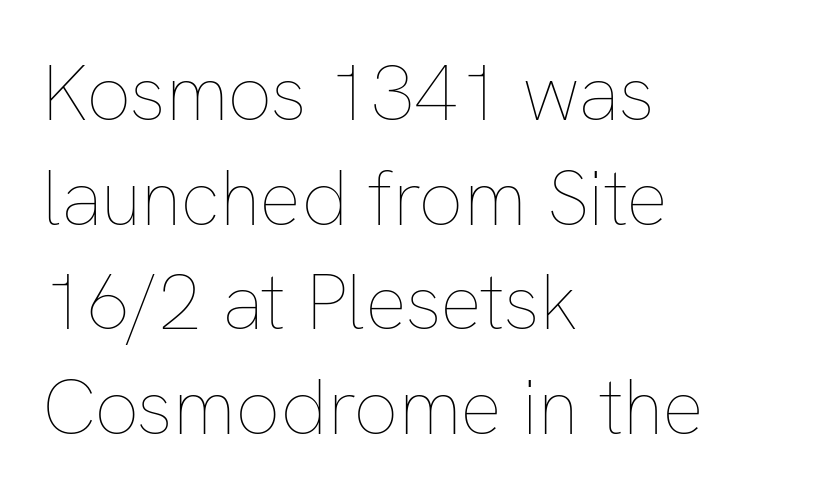
{"italic": "no", "bold": "no", "weight": "thin", "width": "normal", "stroke_contrast": "low", "x_height": "medium", "monospaced": "no", "underline": "no", "align": "left", "line_spacing": "normal", "line_spacing_ratio": 1.34, "letter_spacing": "normal", "letter_spacing_em": 0.0, "glyph_px": 78}
